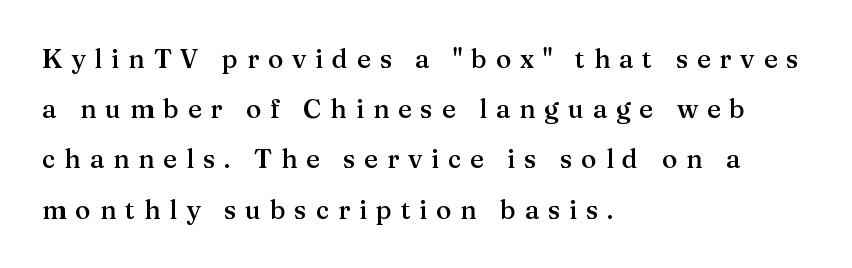
Someone cranked the tracking dial way up on this one. Airy leading. Caption: semibold face, moderately heavy strokes. Upright lettering throughout. Descender tails drop into unmarked territory.
